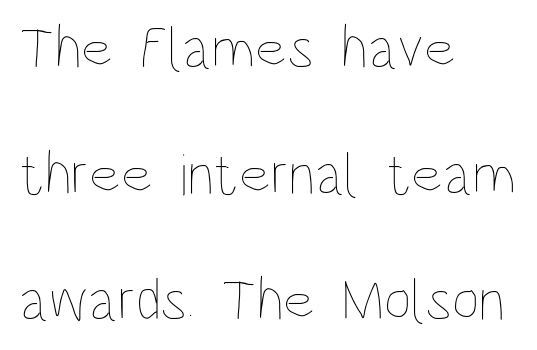
The rendering keeps characters at their native spacing. Descender tails drop into unmarked territory. Which margin do the lines hug? The left one — the right edge is uneven. No heavy texture on the line: the type isn't bold. Spacing verdict: proportional, widths tailored to each character. Successive baselines arrive slowly, with a big drop between each.
